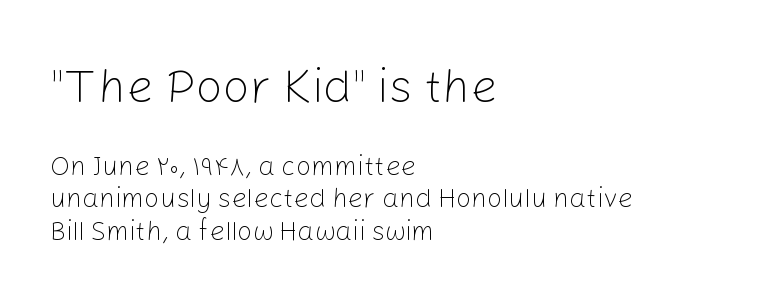
{"serif": "no", "italic": "no", "bold": "no", "weight": "light", "width": "normal", "stroke_contrast": "low", "x_height": "medium", "monospaced": "no", "underline": "no", "align": "left", "line_spacing_ratio": 1.2, "letter_spacing": "normal", "letter_spacing_em": 0.0, "larger_block": "first", "size_ratio": 1.78, "glyph_px": 48}
